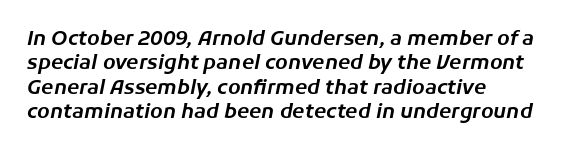
Q: Is the text italic (slanted)? A: Yes, it leans right by about 11 degrees.
Q: Is the text underlined? A: No.
Q: Is the spacing between letters normal or unusually wide? A: Normal.
